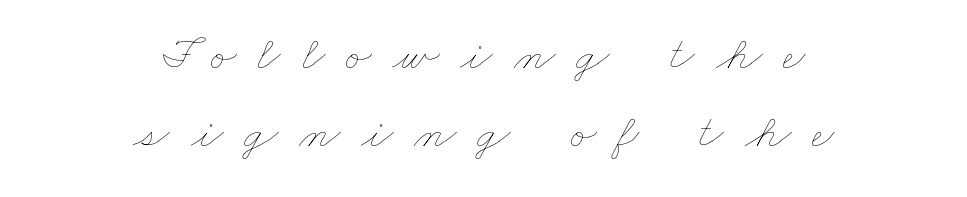
Q: Is the text bold? A: No.
Q: Is the text underlined? A: No.
Q: How is the paragraph aligned? A: Centered.
Q: Is the spacing between letters normal or unusually wide? A: Unusually wide.
Q: Is the spacing between lines tight, normal or loose? A: Normal.
Q: Width (condensed, normal, or wide)? A: Wide.
Q: Stroke contrast? A: Low.
Q: x-height? A: Small.
Q: Monospaced? A: No.
